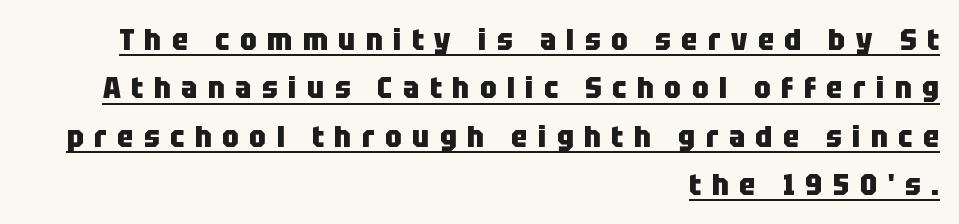
Q: Is the text bold? A: Yes.
Q: Is the text italic (slanted)? A: No, it is upright.
Q: Is the typeface a serif or a sans-serif typeface? A: Sans-serif.
Q: Is the text underlined? A: Yes.
Q: How is the paragraph aligned? A: Right-aligned.
Q: Is the spacing between letters normal or unusually wide? A: Unusually wide.
Q: Is the spacing between lines tight, normal or loose? A: Normal.
Q: Width (condensed, normal, or wide)? A: Condensed.
Q: Stroke contrast? A: Low.
Q: x-height? A: Large.
Q: Monospaced? A: No.
